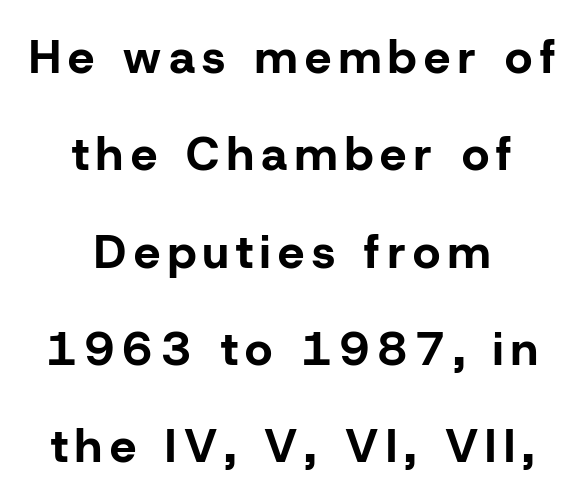
Q: Is the text bold? A: Yes.
Q: Is the text italic (slanted)? A: No, it is upright.
Q: Is the typeface a serif or a sans-serif typeface? A: Sans-serif.
Q: Is the text underlined? A: No.
Q: How is the paragraph aligned? A: Centered.
Q: Is the spacing between lines tight, normal or loose? A: Loose.
Q: Width (condensed, normal, or wide)? A: Normal.
Q: Stroke contrast? A: Low.
Q: x-height? A: Medium.
Q: Monospaced? A: No.
